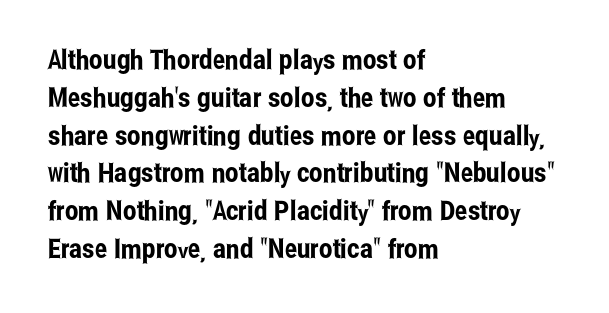
The ragged edge is on the right, which tells us the setting is flush left. Underline: absent. Does the leading feel generous? No, just average. The type is set solid horizontally, with unmodified tracking.
